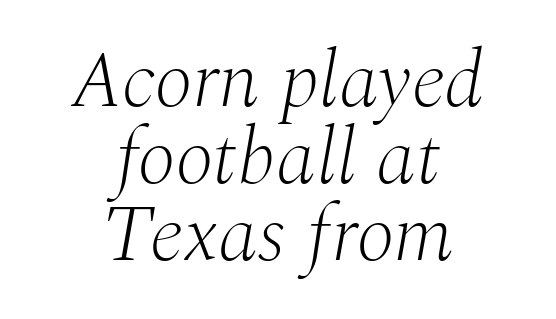
{"serif": "yes", "italic": "yes", "lean": "right", "slant_degrees": 10, "bold": "no", "weight": "light", "width": "normal", "stroke_contrast": "medium", "x_height": "medium", "monospaced": "no", "underline": "no", "align": "center", "line_spacing": "tight", "line_spacing_ratio": 0.96, "letter_spacing": "normal", "letter_spacing_em": 0.0, "glyph_px": 80}
